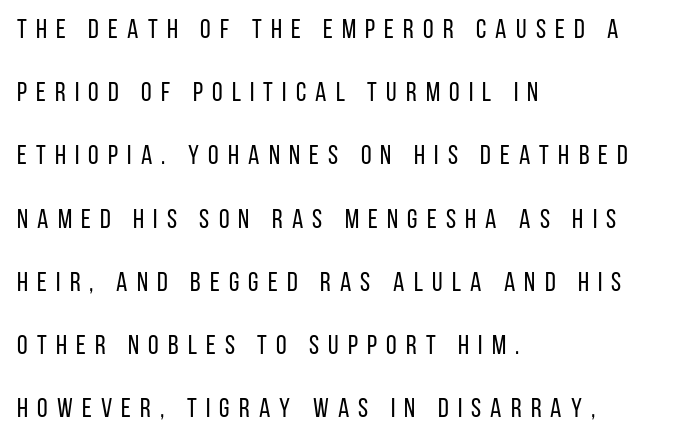
No italicization has been applied; the sample stays upright. Successive baselines arrive slowly, with a big drop between each. Weight: regular or lighter. Just letters on the line, the space beneath them empty.
